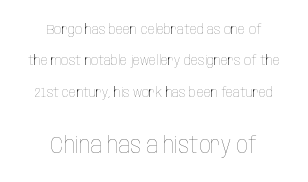
A roman cut, with each character standing at attention. This rendering features lettering with no underline. Visually the block forms a symmetrical silhouette, jagged on both flanks. Tracking value appears to be zero — textbook default spacing. The typesetting does not lean heavy: it is not bold.
